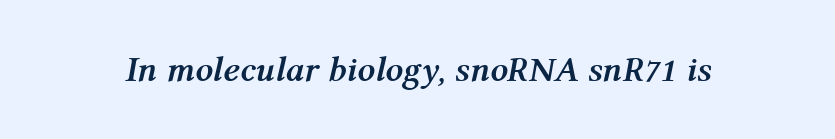
The image shows 35 px semibold type, italic (leaning right); set normal letter spacing, not underlined; medium stroke contrast and a medium x-height.
